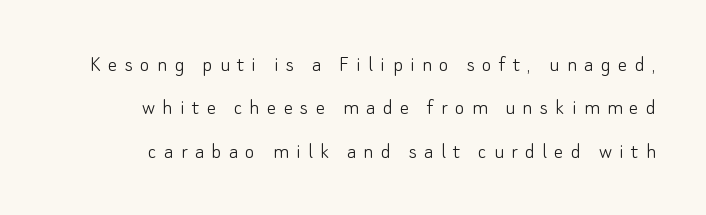
Spacing between characters has been opened up far beyond the box default. These lines were composed using upright roman letters. The paragraph has a hard right edge and a soft left edge. These glyphs show unthickened strokes, regular width or finer. The strip under each line holds only bare page.
